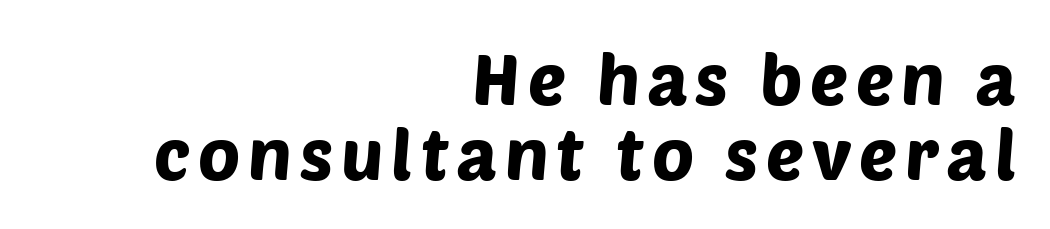
{"serif": "no", "width": "normal", "stroke_contrast": "low", "x_height": "large", "monospaced": "no", "underline": "no", "align": "right", "line_spacing": "tight", "line_spacing_ratio": 1.05, "glyph_px": 71}
